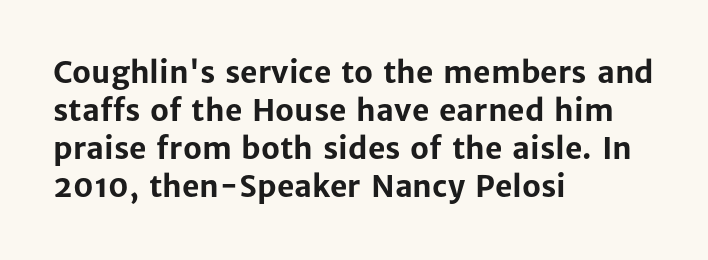
{"serif": "no", "italic": "no", "bold": "yes", "weight": "bold", "width": "normal", "stroke_contrast": "low", "x_height": "medium", "monospaced": "no", "underline": "no", "align": "left", "line_spacing": "normal", "line_spacing_ratio": 1.27, "letter_spacing": "normal", "letter_spacing_em": 0.0, "glyph_px": 30}
